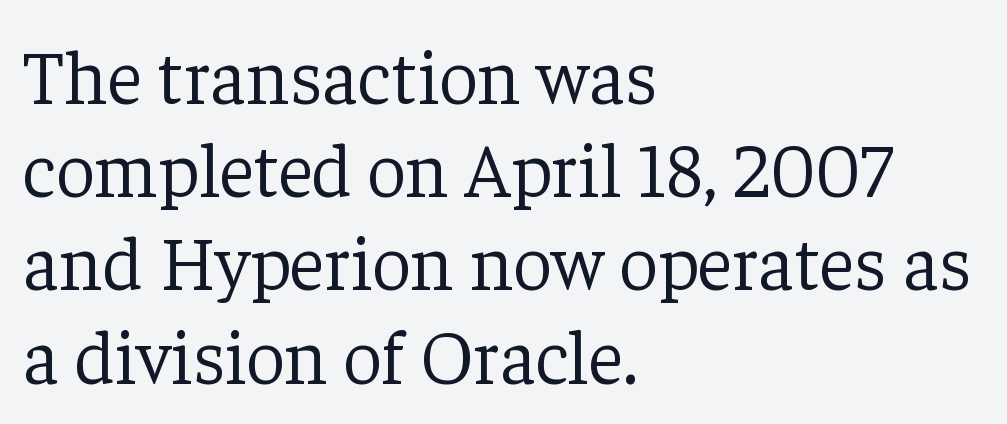
Serif or sans? Serif — the stroke terminals have little feet. Between one letter and the next there's only the usual sliver of space. The compositor pushed each line to the left boundary. A quiet, ordinary-to-light weight characterises the typeface. Note the varied advance widths — an 'i' is clearly narrower than an 'm'. The passage shown is not underscored anywhere.
